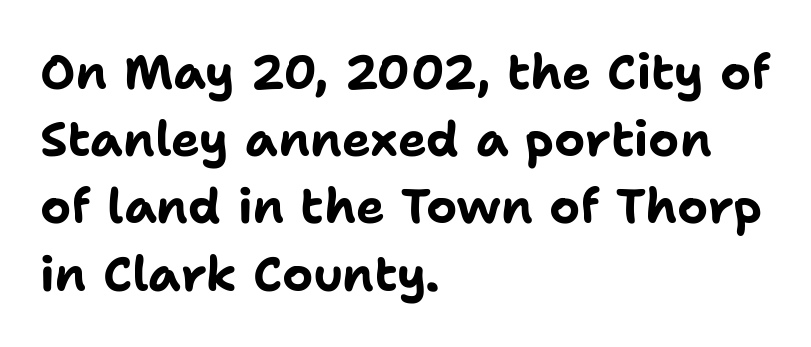
Do the characters align in a grid? No, the font is proportional. Spacing between characters is what you'd get straight out of the box. Strong, thick strokes mark this as bold type. Vertically, the passage feels balanced, rows spaced as you'd expect. Check where the strokes stop: nothing finishes them off — pure sans.
